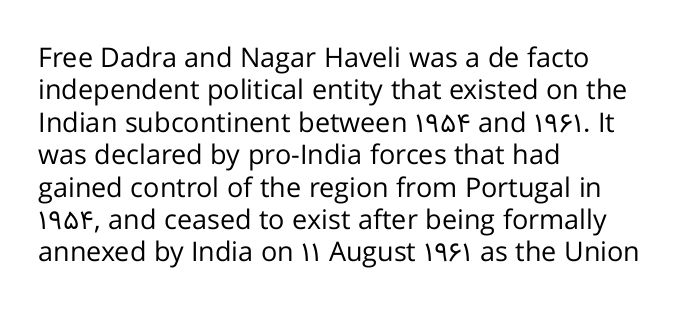
The image shows 27 px text type, upright; set left-aligned, line spacing 1.2x, normal letter spacing, not underlined.
